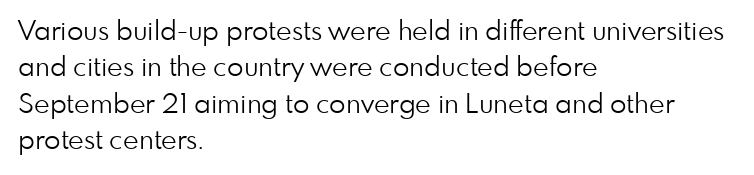
Upright lettering throughout. Reading down the column, the eye jumps a familiar distance to each next line. The typesetting does not lean heavy: it is not bold. Horizontal alignment here is leftward, the default for most running prose. The space directly below the letters is spotless. Glyph-to-glyph distance matches everyday printed text.
